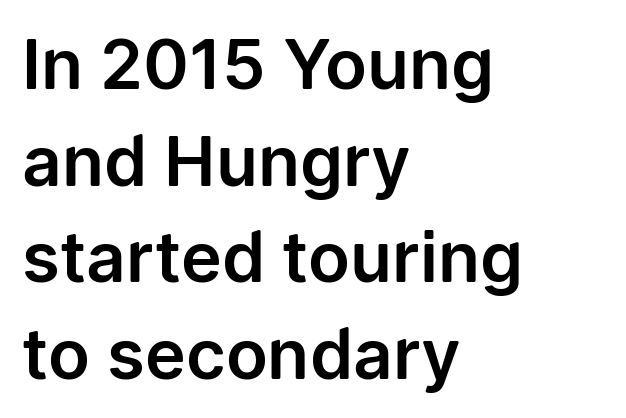
Leftover space on each line is placed entirely after the last word. This rendering features lettering with no underline. The rendering uses a moderate line-height, typical for paragraphs. The letters advance in unequal steps, a hallmark of proportional type. The typography opts for an upright posture over an oblique one. You can tell from the bare stems that sans-serif type was used.
